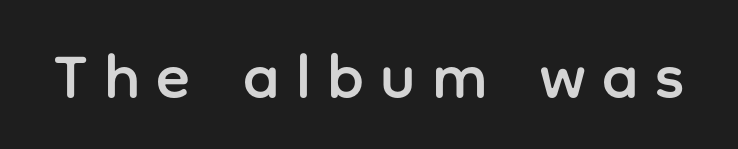
No italicization has been applied; the sample stays upright. Are there feet on the stems? There aren't — it's a sans. These lines have a slow, spaced-out rhythm from letter to letter. A typesetter would call this proportional, since set widths differ per character. Letters rest on an invisible, unmarked baseline.
